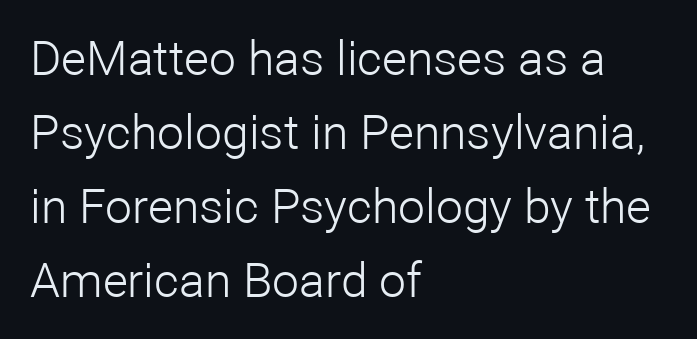
The image shows 48 px light sans-serif type, upright; set left-aligned, normal line spacing (1.54x), normal letter spacing, not underlined; low stroke contrast and a medium x-height.
